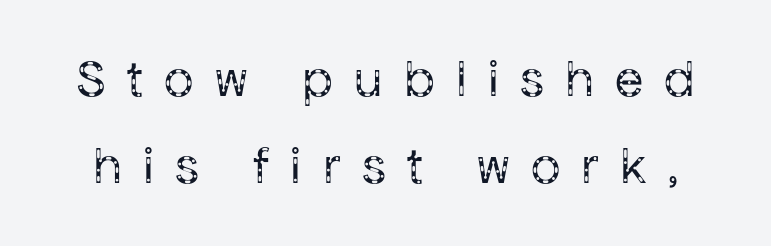
Q: Is the text bold? A: No.
Q: Is the text italic (slanted)? A: No, it is upright.
Q: Is the typeface a serif or a sans-serif typeface? A: Sans-serif.
Q: Is the text underlined? A: No.
Q: Is the spacing between letters normal or unusually wide? A: Unusually wide.
Q: Is the spacing between lines tight, normal or loose? A: Normal.
Q: Width (condensed, normal, or wide)? A: Normal.
Q: Stroke contrast? A: Low.
Q: x-height? A: Medium.
Q: Monospaced? A: No.
